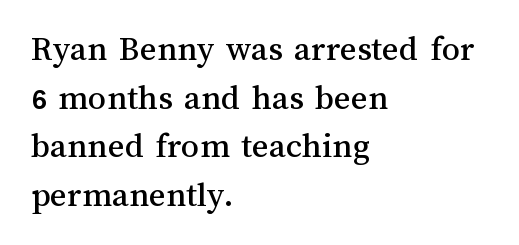
The image shows 36 px text type, upright; set left-aligned, normal line spacing (1.35x), normal letter spacing, not underlined; medium stroke contrast and a medium x-height.
